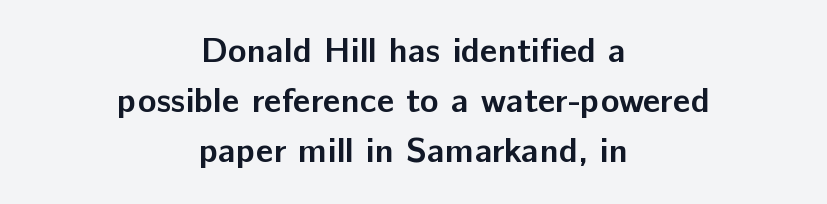
{"serif": "no", "italic": "no", "bold": "yes", "weight": "semibold", "width": "normal", "stroke_contrast": "low", "x_height": "medium", "monospaced": "no", "underline": "no", "align": "center", "line_spacing": "normal", "line_spacing_ratio": 1.43, "letter_spacing": "normal", "letter_spacing_em": 0.0, "glyph_px": 35}
